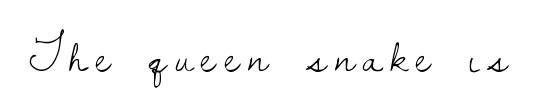
The image shows 47 px light serif type; set not underlined; low stroke contrast and a small x-height.
